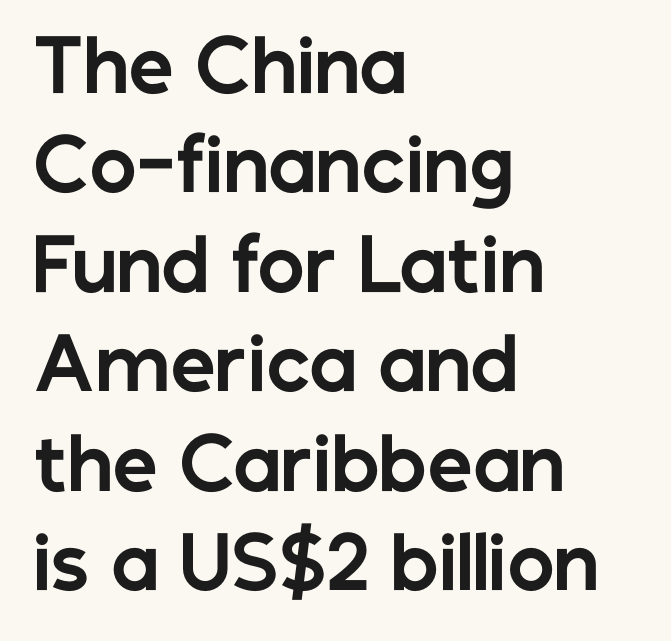
{"serif": "no", "italic": "no", "bold": "yes", "weight": "bold", "width": "normal", "stroke_contrast": "low", "x_height": "medium", "monospaced": "no", "underline": "no", "align": "left", "line_spacing": "normal", "line_spacing_ratio": 1.4, "letter_spacing": "normal", "letter_spacing_em": 0.0, "glyph_px": 71}
